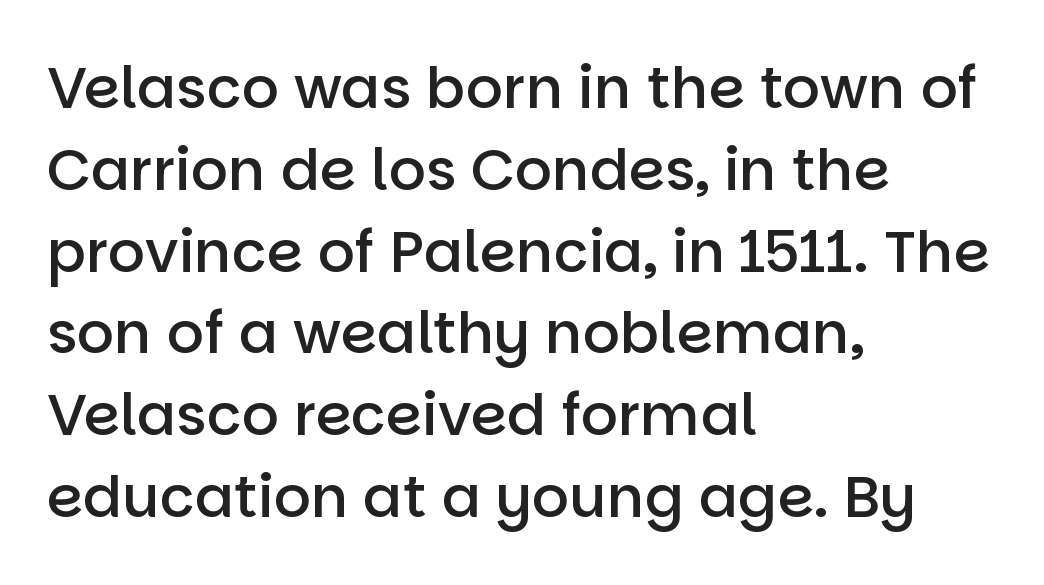
{"serif": "no", "italic": "no", "bold": "semi", "weight": "semibold", "width": "normal", "stroke_contrast": "low", "x_height": "large", "monospaced": "no", "underline": "no", "align": "left", "line_spacing": "normal", "line_spacing_ratio": 1.41, "letter_spacing": "normal", "letter_spacing_em": 0.0, "glyph_px": 58}
